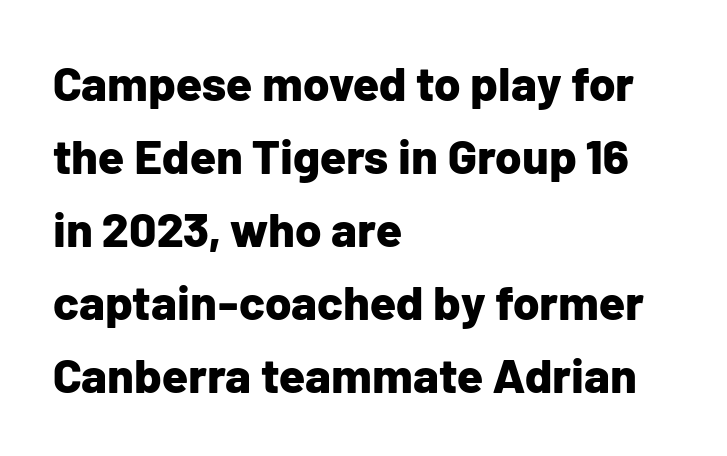
Q: Is the text bold? A: Yes.
Q: Is the text italic (slanted)? A: No, it is upright.
Q: Is the typeface a serif or a sans-serif typeface? A: Sans-serif.
Q: Is the text underlined? A: No.
Q: How is the paragraph aligned? A: Left-aligned.
Q: Is the spacing between letters normal or unusually wide? A: Normal.
Q: Is the spacing between lines tight, normal or loose? A: Normal.
Q: Width (condensed, normal, or wide)? A: Normal.
Q: Stroke contrast? A: Low.
Q: x-height? A: Medium.
Q: Monospaced? A: No.
